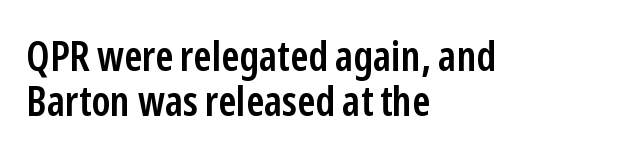
Characters remain perfectly vertical along every line. Looks like regular typesetting: each glyph gets only the width it needs. Plain, unruled lines of type. Line beginnings align vertically; line endings do not. One glance says dense: line gaps are narrower than usual.
